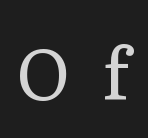
{"serif": "yes", "italic": "no", "bold": "no", "weight": "regular", "width": "normal", "stroke_contrast": "low", "x_height": "medium", "monospaced": "no", "underline": "no", "letter_spacing": "wide", "letter_spacing_em": 0.45, "glyph_px": 71}
